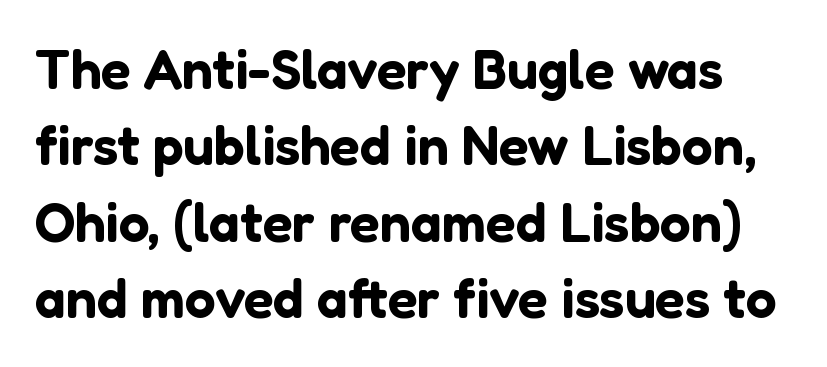
The image shows 55 px sans-serif type, upright; set normal line spacing (1.39x), normal letter spacing, not underlined; low stroke contrast and a medium x-height.
